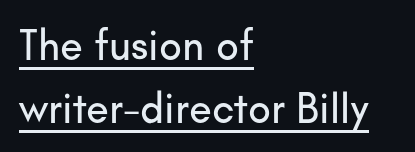
{"serif": "no", "italic": "no", "width": "normal", "stroke_contrast": "low", "x_height": "small", "monospaced": "no", "underline": "yes", "align": "left", "line_spacing": "normal", "line_spacing_ratio": 1.5, "letter_spacing": "normal", "letter_spacing_em": 0.0, "glyph_px": 42}
